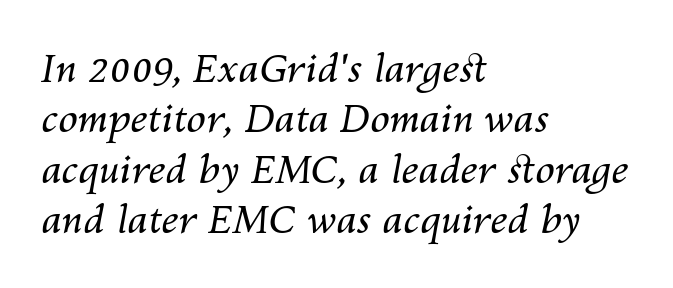
Every row of glyphs begins at an identical x-position on the left. Unmarked baselines from the first word to the last. The lines sit at an ordinary, default distance from one another. Look at the tracking — it's just the regular setting, nothing added. A typesetter would mark this as italic. No extra ink here — the face is not bold.
